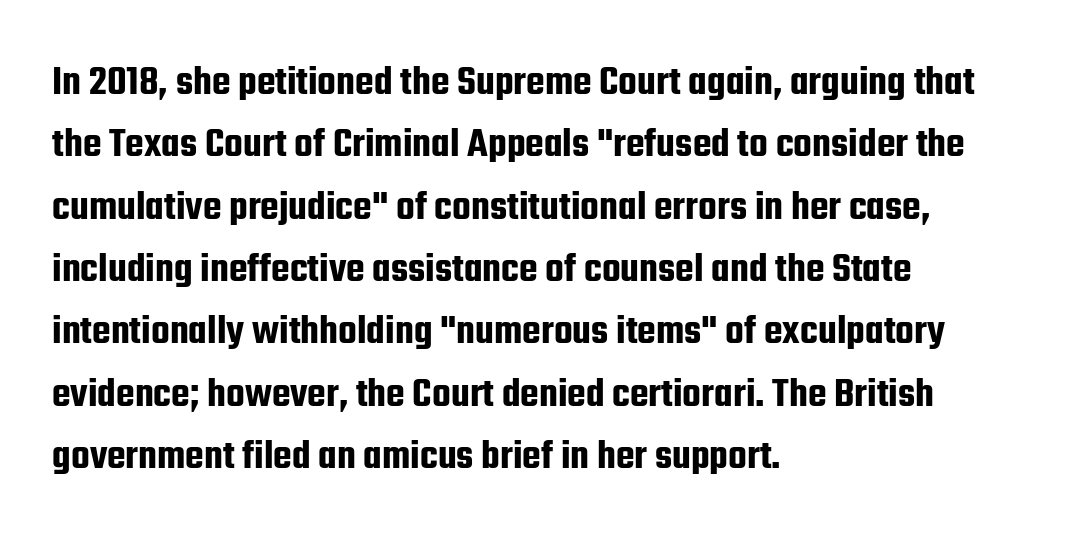
{"serif": "no", "italic": "no", "width": "condensed", "stroke_contrast": "low", "x_height": "medium", "monospaced": "no", "underline": "no", "align": "left", "line_spacing": "normal", "line_spacing_ratio": 1.45, "letter_spacing": "normal", "letter_spacing_em": 0.0, "glyph_px": 43}
